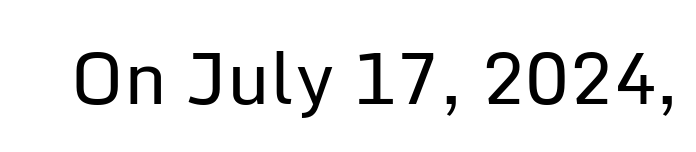
Compared with a typical body face, this is equally light or lighter still. This sample has the flowing, uneven cadence of proportional lettering. No italicization has been applied; the sample stays upright. Letterform terminals end flat and unadorned throughout the passage. The foot of each line stays bare and open.
